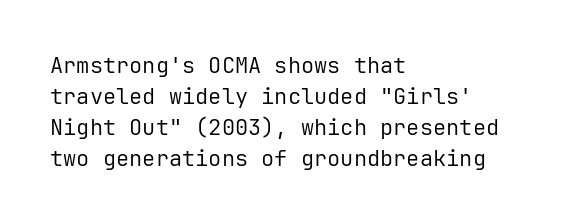
Q: Is the text bold? A: No.
Q: Is the text italic (slanted)? A: No, it is upright.
Q: Is the text underlined? A: No.
Q: How is the paragraph aligned? A: Left-aligned.
Q: Is the spacing between letters normal or unusually wide? A: Normal.
Q: Is the spacing between lines tight, normal or loose? A: Normal.
